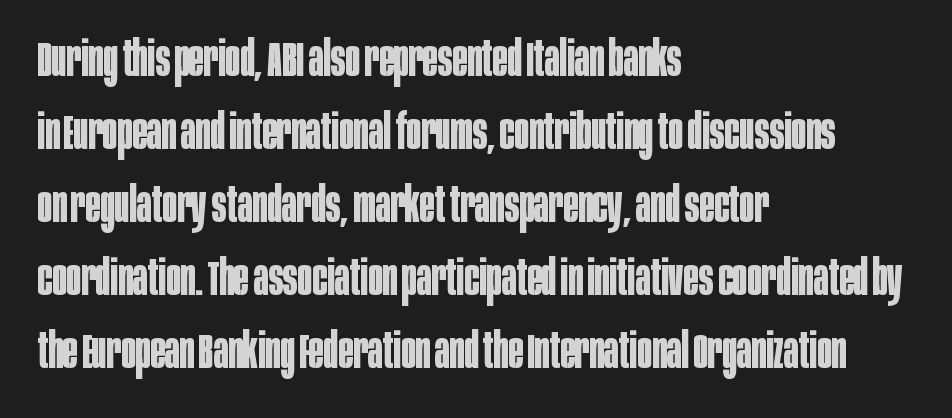
The image shows 49 px bold, condensed sans-serif type, upright; set left-aligned, normal line spacing (1.49x), normal letter spacing, not underlined; low stroke contrast and a large x-height.
